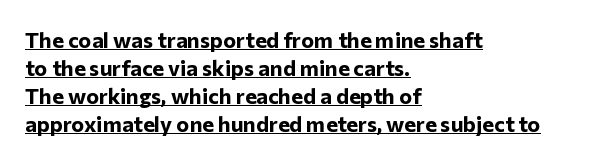
Q: Is the text bold? A: Yes.
Q: Is the text italic (slanted)? A: No, it is upright.
Q: Is the text underlined? A: Yes.
Q: How is the paragraph aligned? A: Left-aligned.
Q: Is the spacing between letters normal or unusually wide? A: Normal.
Q: Is the spacing between lines tight, normal or loose? A: Normal.
